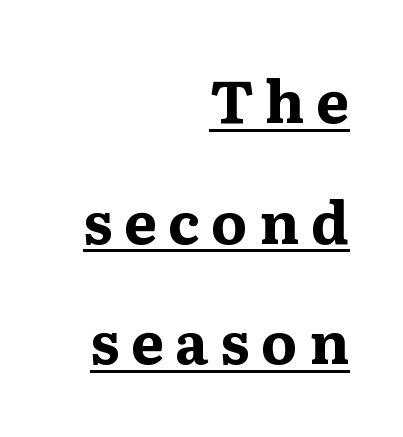
The image shows 58 px bold, wide serif type, upright; set right-aligned, loose line spacing (2.08x), unusually wide letter spacing (+0.2 em), underlined; medium stroke contrast and a medium x-height.
